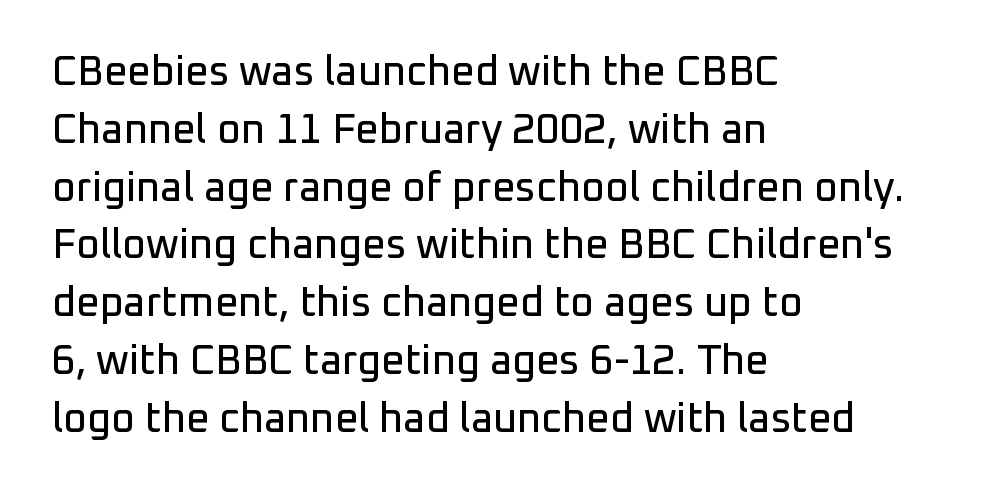
{"serif": "no", "italic": "no", "width": "normal", "stroke_contrast": "low", "x_height": "medium", "monospaced": "no", "underline": "no", "align": "left", "line_spacing": "normal", "line_spacing_ratio": 1.41, "letter_spacing": "normal", "letter_spacing_em": 0.0, "glyph_px": 41}
